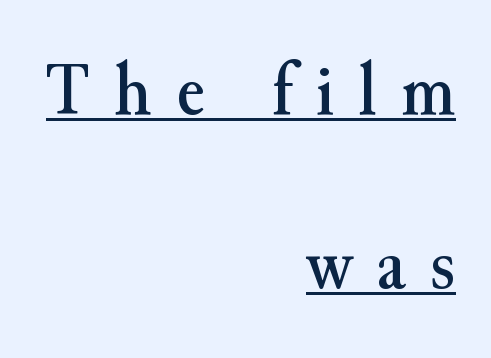
{"serif": "yes", "italic": "no", "width": "normal", "stroke_contrast": "medium", "x_height": "small", "monospaced": "no", "underline": "yes", "align": "right", "line_spacing": "loose", "line_spacing_ratio": 2.29, "letter_spacing": "wide", "letter_spacing_em": 0.32, "glyph_px": 76}
